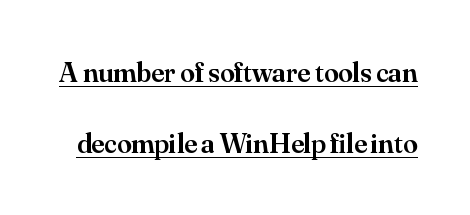
{"serif": "yes", "italic": "no", "bold": "semi", "weight": "semibold", "width": "normal", "stroke_contrast": "medium", "x_height": "small", "monospaced": "no", "underline": "yes", "line_spacing": "loose", "line_spacing_ratio": 2.45, "letter_spacing": "normal", "letter_spacing_em": 0.0, "glyph_px": 29}
